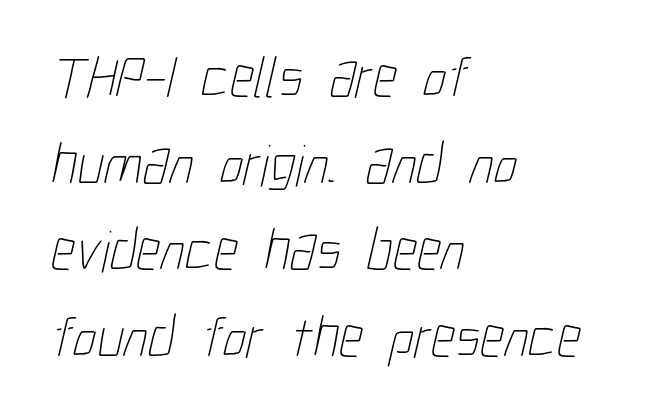
Q: Is the text bold? A: No.
Q: Is the text underlined? A: No.
Q: How is the paragraph aligned? A: Left-aligned.
Q: Is the spacing between letters normal or unusually wide? A: Normal.
Q: Is the spacing between lines tight, normal or loose? A: Normal.
Q: Width (condensed, normal, or wide)? A: Condensed.
Q: Stroke contrast? A: Low.
Q: x-height? A: Medium.
Q: Monospaced? A: No.
